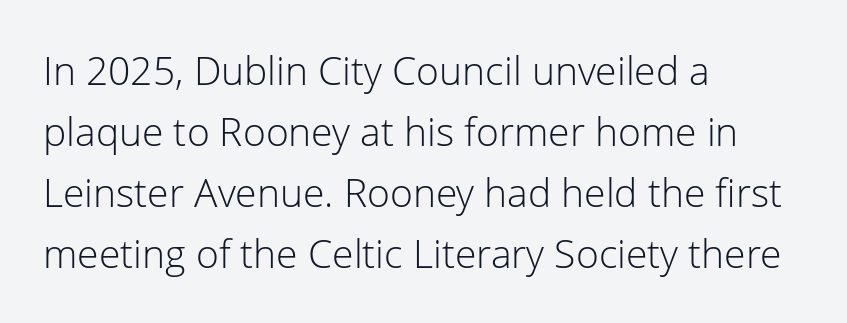
{"serif": "no", "italic": "no", "bold": "no", "weight": "light", "width": "normal", "stroke_contrast": "low", "x_height": "medium", "monospaced": "no", "underline": "no", "align": "left", "line_spacing": "normal", "line_spacing_ratio": 1.56, "letter_spacing": "normal", "letter_spacing_em": 0.0, "glyph_px": 39}
